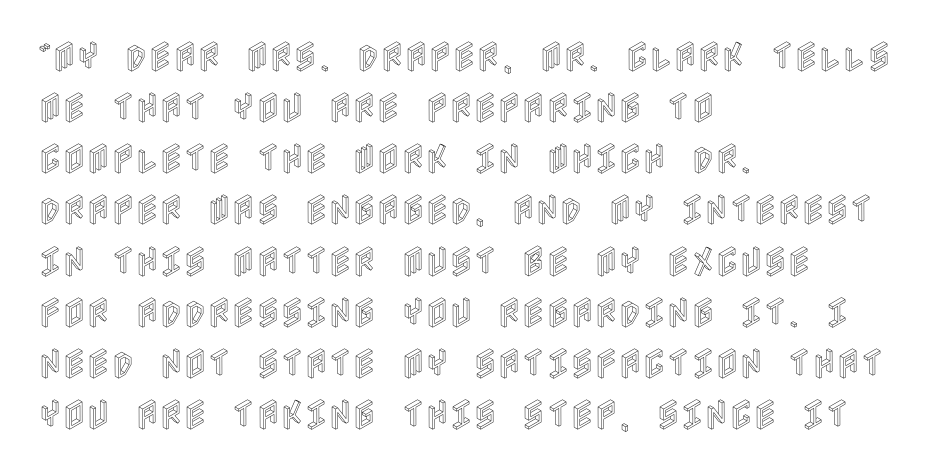
The image shows 33 px condensed type, upright; set left-aligned, normal line spacing (1.55x), normal letter spacing, not underlined; a large x-height.
